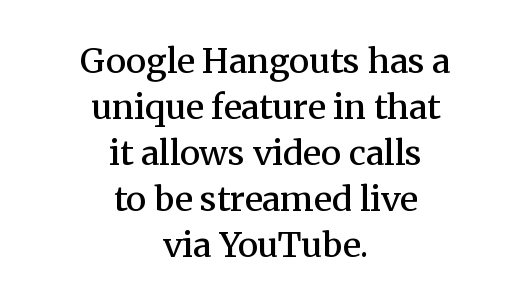
{"serif": "yes", "italic": "no", "bold": "semi", "weight": "semibold", "width": "normal", "stroke_contrast": "medium", "x_height": "medium", "monospaced": "no", "underline": "no", "align": "center", "line_spacing": "normal", "line_spacing_ratio": 1.35, "letter_spacing": "normal", "letter_spacing_em": 0.0, "glyph_px": 34}
